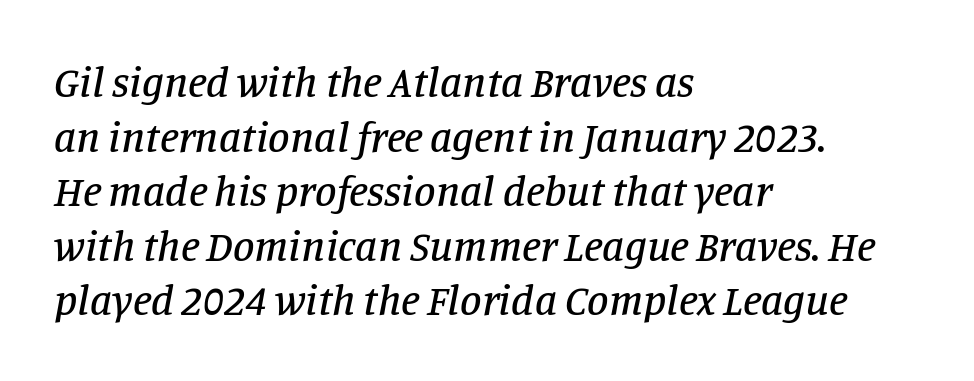
Serif or sans? Serif — the stroke terminals have little feet. Would a proofreader flag this as italicized? Yes. Leftover space on each line is placed entirely after the last word. Note the varied advance widths — an 'i' is clearly narrower than an 'm'.
